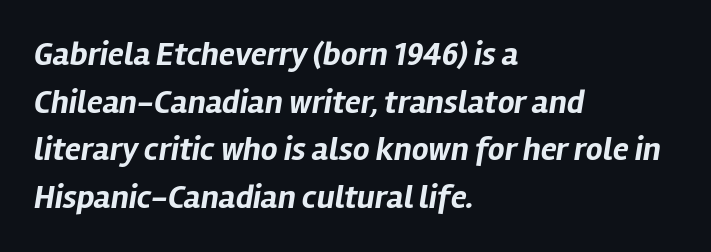
Emphasis-style slanted type is in use. Left-aligned paragraph, ragged on the right. A typesetter would call this zero additional tracking. The words here are not underlined. Weight check: bold — yes, fully.
